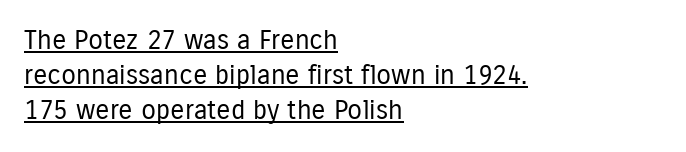
Teacher's note: observe the even left margin — that is flush-left alignment. Decoration check: the copy is underlined. The line-height multiplier appears to be the usual default. You could call the tracking neutral — neither tight nor loose. A light-to-regular cut is what we see here. A roman cut, with each character standing at attention.
